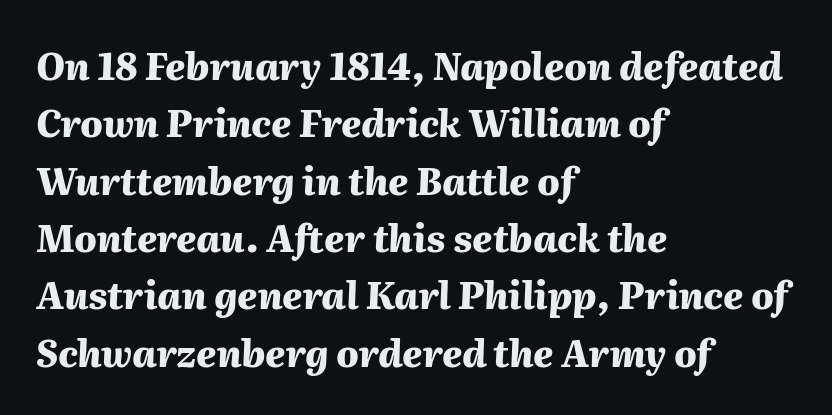
{"italic": "yes", "lean": "right", "slant_degrees": 2, "bold": "yes", "weight": "heavy", "width": "normal", "stroke_contrast": "medium", "x_height": "medium", "monospaced": "no", "underline": "no", "align": "left", "line_spacing": "normal", "line_spacing_ratio": 1.55, "letter_spacing": "normal", "letter_spacing_em": 0.0, "glyph_px": 37}
